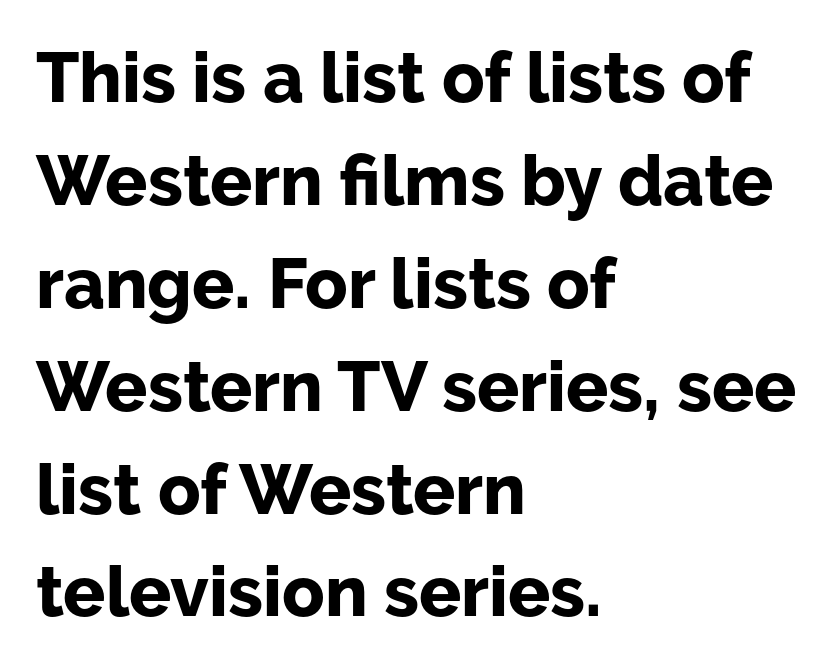
Q: Is the text bold? A: Yes.
Q: Is the text italic (slanted)? A: No, it is upright.
Q: Is the typeface a serif or a sans-serif typeface? A: Sans-serif.
Q: Is the text underlined? A: No.
Q: How is the paragraph aligned? A: Left-aligned.
Q: Is the spacing between letters normal or unusually wide? A: Normal.
Q: Is the spacing between lines tight, normal or loose? A: Normal.
Q: Width (condensed, normal, or wide)? A: Normal.
Q: Stroke contrast? A: Low.
Q: x-height? A: Medium.
Q: Monospaced? A: No.
